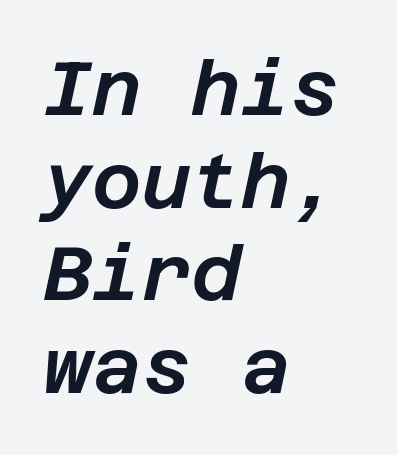
The image shows 76 px text type, italic (leaning right); set left-aligned, line spacing 1.22x, normal letter spacing, not underlined; low stroke contrast and a large x-height.
